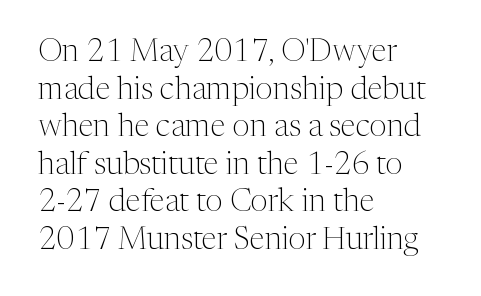
Characters follow at the spacing the type designer built in. Characters remain perfectly vertical along every line. The gap between lines stays unmarked. Spacing verdict: proportional, widths tailored to each character.
